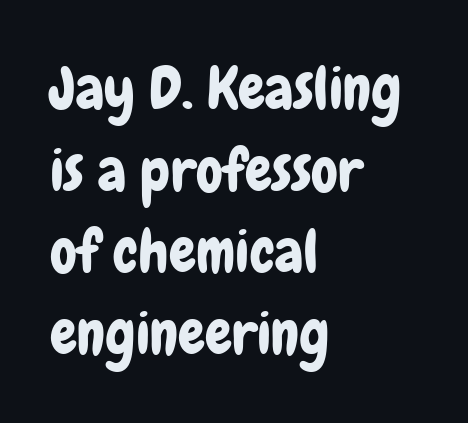
The image shows 60 px condensed sans-serif type, upright; set left-aligned, normal line spacing (1.36x), normal letter spacing, not underlined; low stroke contrast and a medium x-height.
